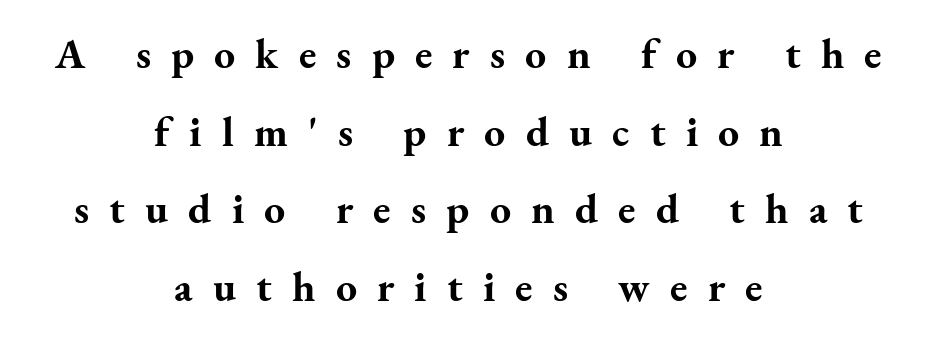
{"serif": "yes", "italic": "no", "bold": "yes", "weight": "bold", "width": "normal", "stroke_contrast": "medium", "x_height": "small", "monospaced": "no", "underline": "no", "align": "center", "line_spacing_ratio": 1.85, "letter_spacing": "wide", "letter_spacing_em": 0.48, "glyph_px": 42}
